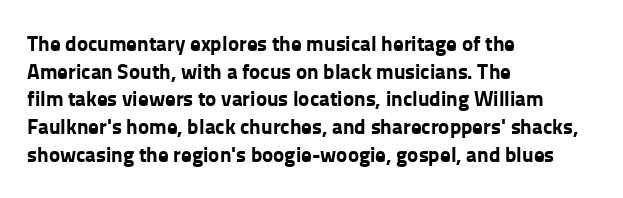
Q: Is the text bold? A: Yes.
Q: Is the text italic (slanted)? A: No, it is upright.
Q: Is the text underlined? A: No.
Q: How is the paragraph aligned? A: Left-aligned.
Q: Is the spacing between letters normal or unusually wide? A: Normal.
Q: Is the spacing between lines tight, normal or loose? A: Normal.
